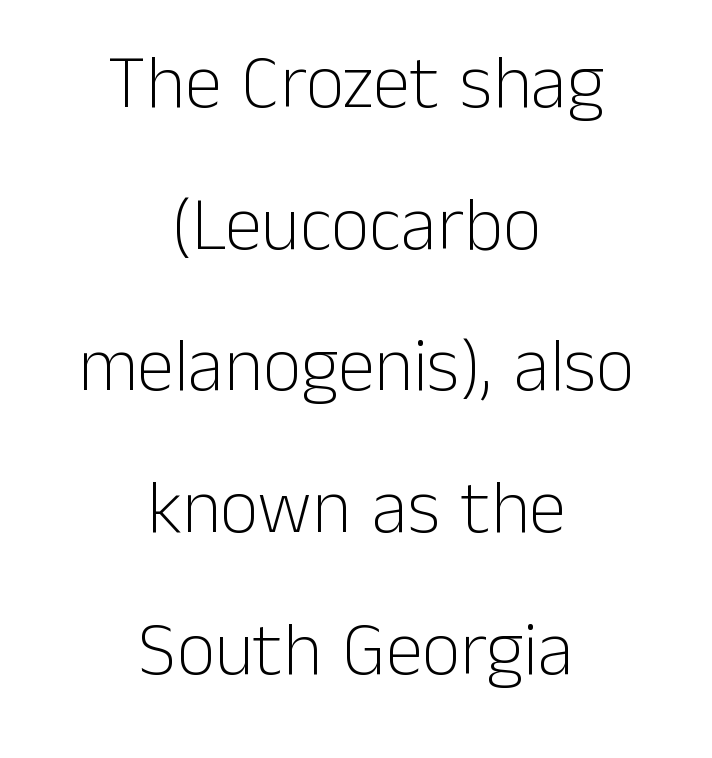
The image shows 75 px light sans-serif type, upright; set centered, line spacing 1.89x, normal letter spacing, not underlined; low stroke contrast and a medium x-height.
